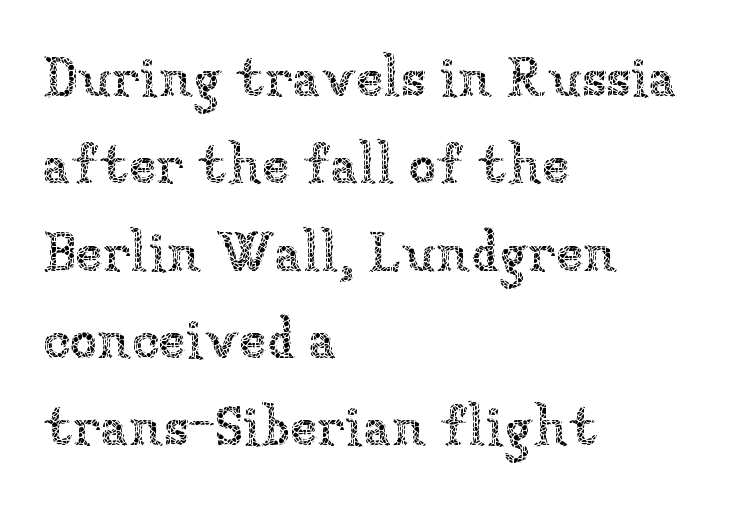
Q: Is the text bold? A: No.
Q: Is the text italic (slanted)? A: No, it is upright.
Q: Is the text underlined? A: No.
Q: How is the paragraph aligned? A: Left-aligned.
Q: Is the spacing between letters normal or unusually wide? A: Normal.
Q: Is the spacing between lines tight, normal or loose? A: Normal.
Q: Width (condensed, normal, or wide)? A: Normal.
Q: Stroke contrast? A: Low.
Q: x-height? A: Medium.
Q: Monospaced? A: No.
